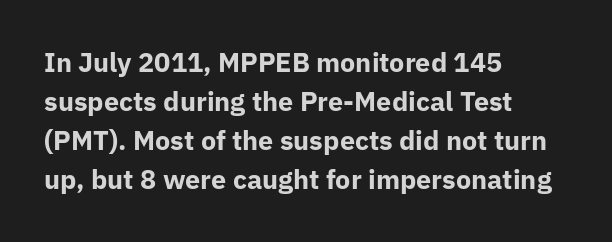
{"italic": "no", "bold": "yes", "underline": "no", "align": "left", "line_spacing": "normal", "line_spacing_ratio": 1.45, "letter_spacing": "normal", "letter_spacing_em": 0.0, "glyph_px": 27}
